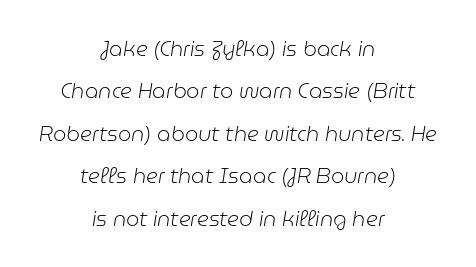
Stems and bowls with no extra thickness — not bold. If you measured baseline to baseline, you'd find a long distance. The space beneath each line is pristine and unruled. Observe the lean: these are italic letterforms.
